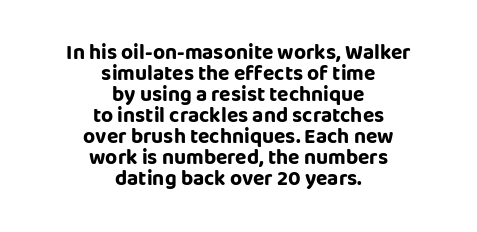
Closely set lines give the paragraph a compact silhouette. The face used here is rendered with its standard letterfit. A dark, heavy texture on the line: the type is bold. Caption: multi-line text, centered on the measure. If you drew a line through each stem, it would be perfectly vertical.
